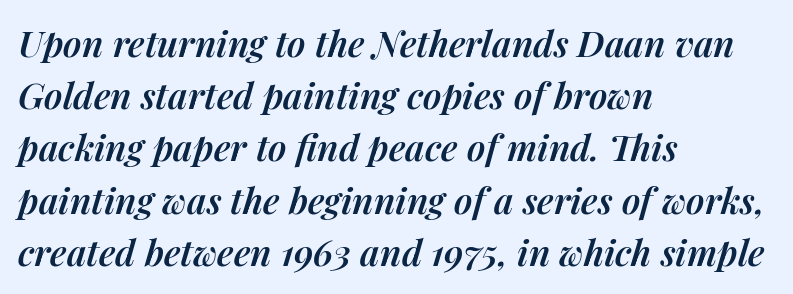
One-word summary of the alignment: left. A semibold gives these letters moderate extra thickness, short of bold. Compared with typical paragraphs, the rows here are spaced about the same. Letters rest on an invisible, unmarked baseline. You could not count columns in this text — the font is proportionally spaced.
